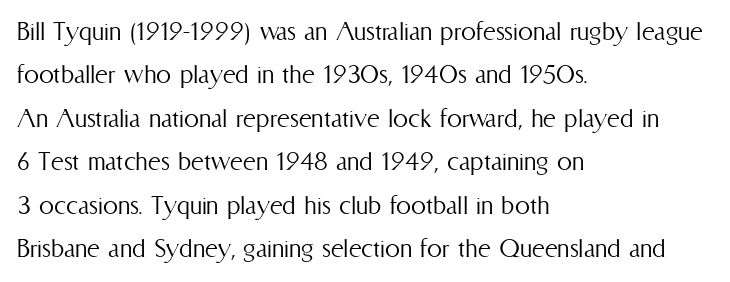
Posture: straight, roman, zero tilt. A bare baseline throughout the passage. The font sits on the lighter half of the weight spectrum, regular included. Think of a printed novel: that variable character pitch is what you see here. Each word holds together tightly as a unit, with standard inter-letter gaps.
